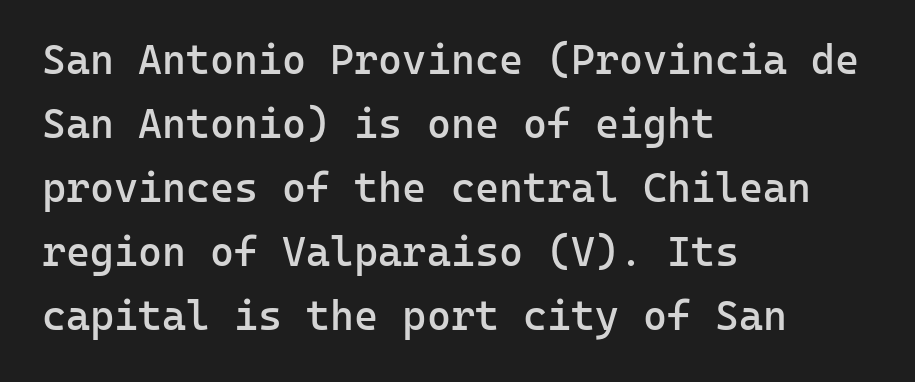
The image shows 41 px semibold sans-serif type, upright, monospaced; set left-aligned, normal line spacing (1.56x), normal letter spacing, not underlined; low stroke contrast and a medium x-height.
